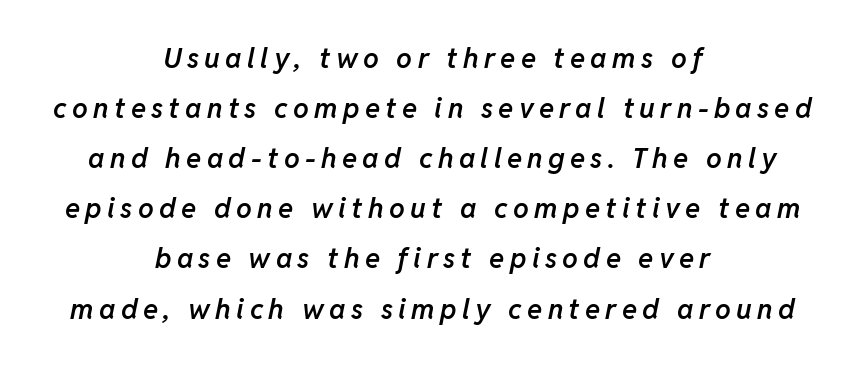
Yep, that's italic — everything's leaning. Looks like regular typesetting: each glyph gets only the width it needs. Each row of text sits above clean, open space. Moderately thickened strokes mark this as semibold type. Compared with a flush-left layout, this one balances lines on the center instead.
